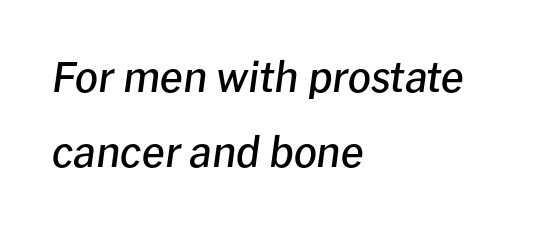
The image shows 41 px semibold type, italic (leaning right); set left-aligned, line spacing 1.84x, normal letter spacing, not underlined; low stroke contrast and a medium x-height.
